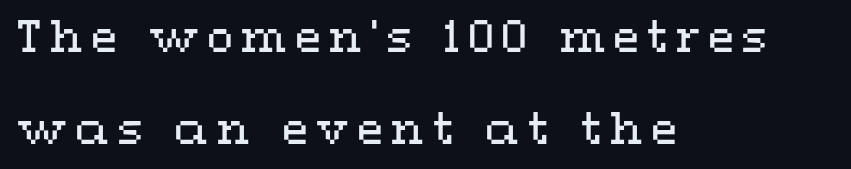
{"italic": "no", "bold": "no", "weight": "regular", "width": "wide", "stroke_contrast": "medium", "x_height": "medium", "monospaced": "no", "underline": "no", "align": "left", "line_spacing": "loose", "line_spacing_ratio": 2.15, "glyph_px": 43}
